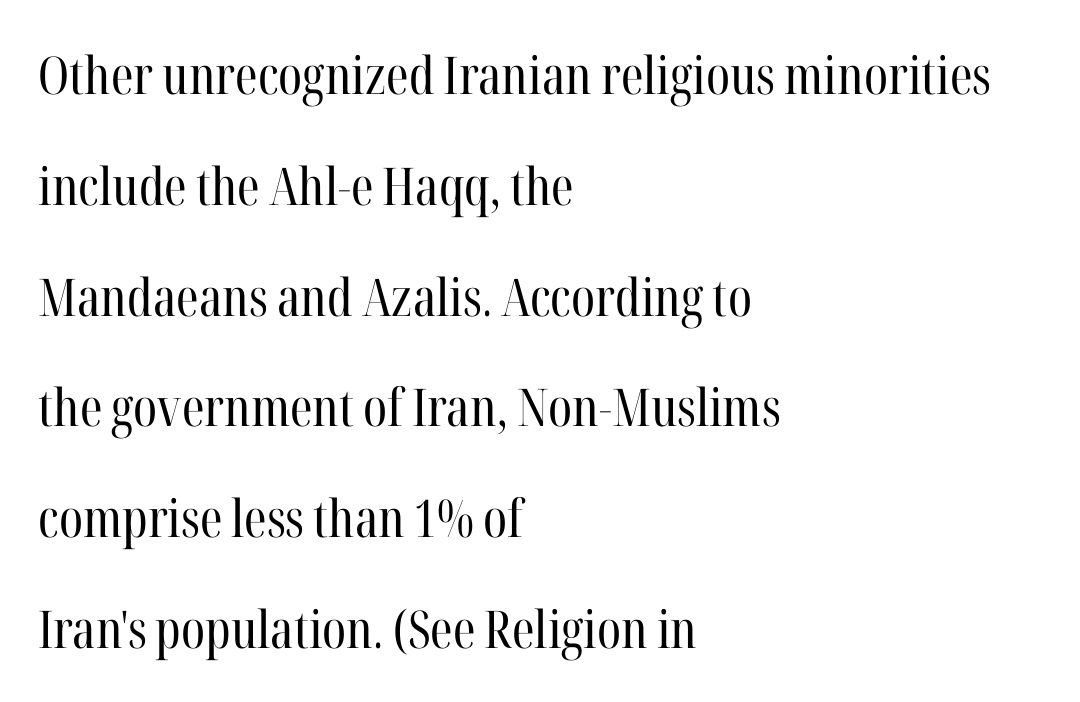
The image shows 52 px regular-weight, condensed serif type, upright; set left-aligned, loose line spacing (2.13x), normal letter spacing, not underlined; high stroke contrast and a medium x-height.
